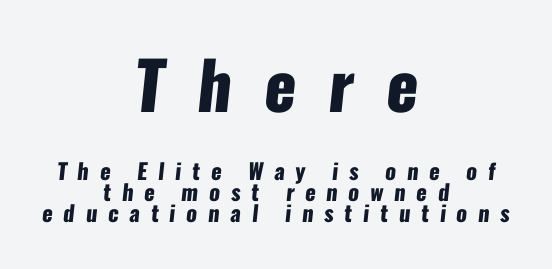
{"serif": "no", "bold": "yes", "weight": "heavy", "width": "condensed", "stroke_contrast": "low", "x_height": "medium", "monospaced": "no", "underline": "no", "align": "center", "line_spacing": "tight", "line_spacing_ratio": 0.96, "letter_spacing": "wide", "letter_spacing_em": 0.49, "larger_block": "first", "size_ratio": 3.0, "glyph_px": 66}
